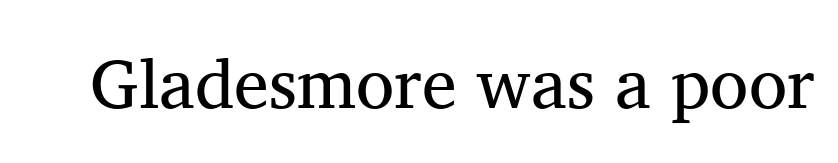
Look at the tracking — it's just the regular setting, nothing added. To sum up the face: it has serifs. The lettering holds an erect, upright posture throughout. The face used here is proportionally spaced, like ordinary book or web type. The foot of each line stays bare and open. The font is comparable to plain body text, perhaps lighter.
